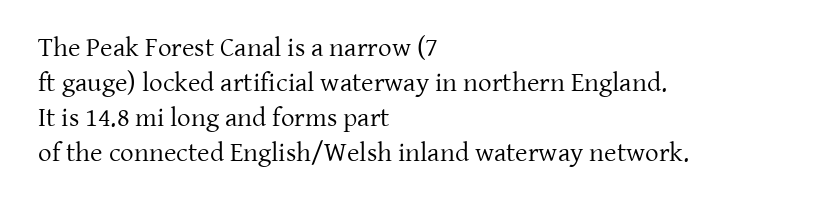
Q: Is the text bold? A: No.
Q: Is the text italic (slanted)? A: No, it is upright.
Q: Is the text underlined? A: No.
Q: How is the paragraph aligned? A: Left-aligned.
Q: Is the spacing between letters normal or unusually wide? A: Normal.
Q: Is the spacing between lines tight, normal or loose? A: Normal.
